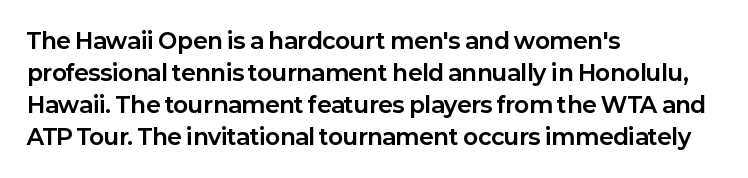
These lines were composed using upright roman letters. Bare-footed words on every line. The vertical gap from one line to the next is medium. Leftover space on each line is placed entirely after the last word. The line texture is even and compact thanks to regular tracking.
